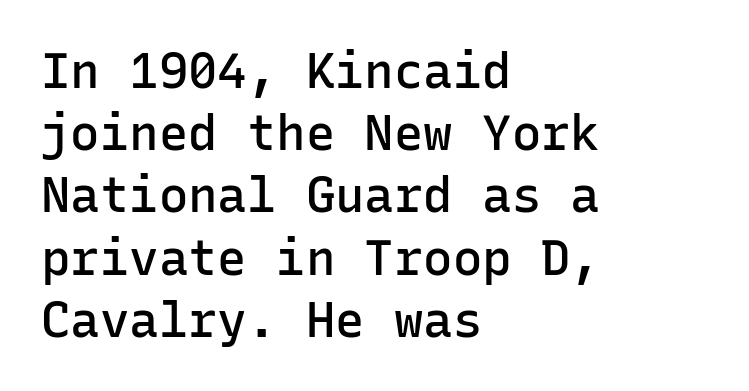
The image shows 49 px semibold sans-serif type, upright, monospaced; set left-aligned, normal line spacing (1.27x), normal letter spacing, not underlined; low stroke contrast and a medium x-height.
